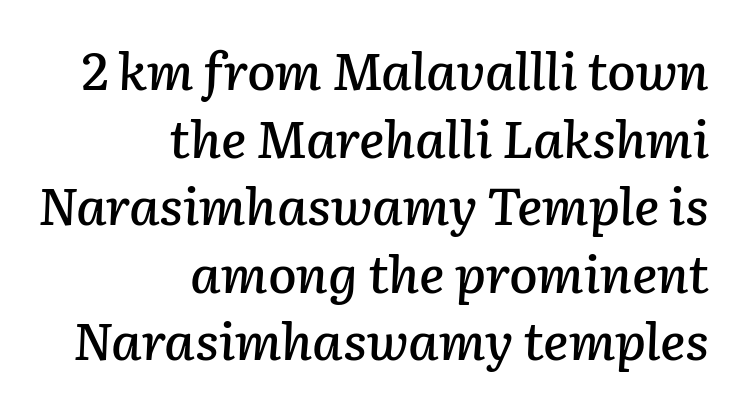
The image shows 52 px text type, italic (leaning right); set right-aligned, normal line spacing (1.3x), normal letter spacing, not underlined; low stroke contrast and a medium x-height.
